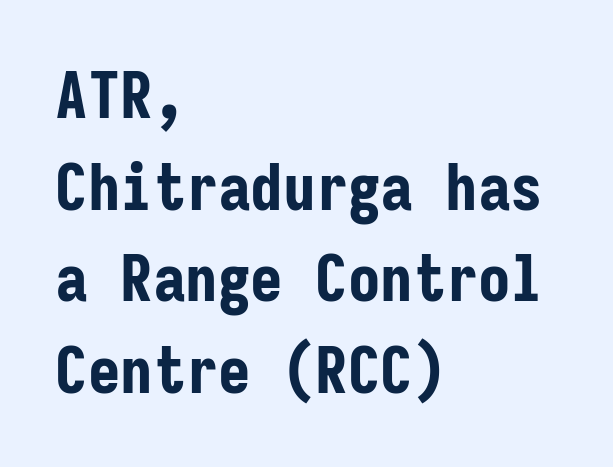
Q: Is the text bold? A: Yes.
Q: Is the text italic (slanted)? A: No, it is upright.
Q: Is the typeface a serif or a sans-serif typeface? A: Sans-serif.
Q: Is the text underlined? A: No.
Q: How is the paragraph aligned? A: Left-aligned.
Q: Is the spacing between letters normal or unusually wide? A: Normal.
Q: Is the spacing between lines tight, normal or loose? A: Normal.
Q: Width (condensed, normal, or wide)? A: Condensed.
Q: Stroke contrast? A: Low.
Q: x-height? A: Medium.
Q: Monospaced? A: Yes.
